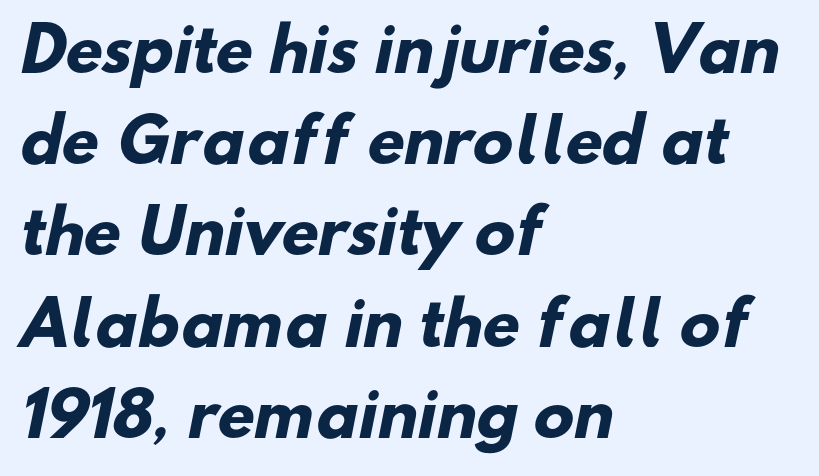
The image shows 60 px heavy sans-serif type; set left-aligned, normal line spacing (1.52x), normal letter spacing, not underlined; low stroke contrast and a small x-height.
